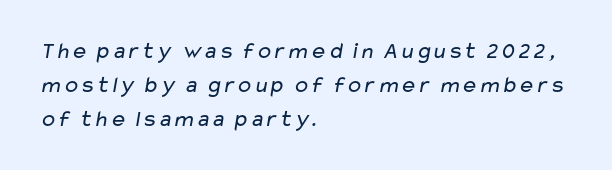
{"bold": "no", "underline": "no", "align": "left", "line_spacing": "normal", "line_spacing_ratio": 1.47, "letter_spacing": "normal", "letter_spacing_em": 0.0, "glyph_px": 23}
